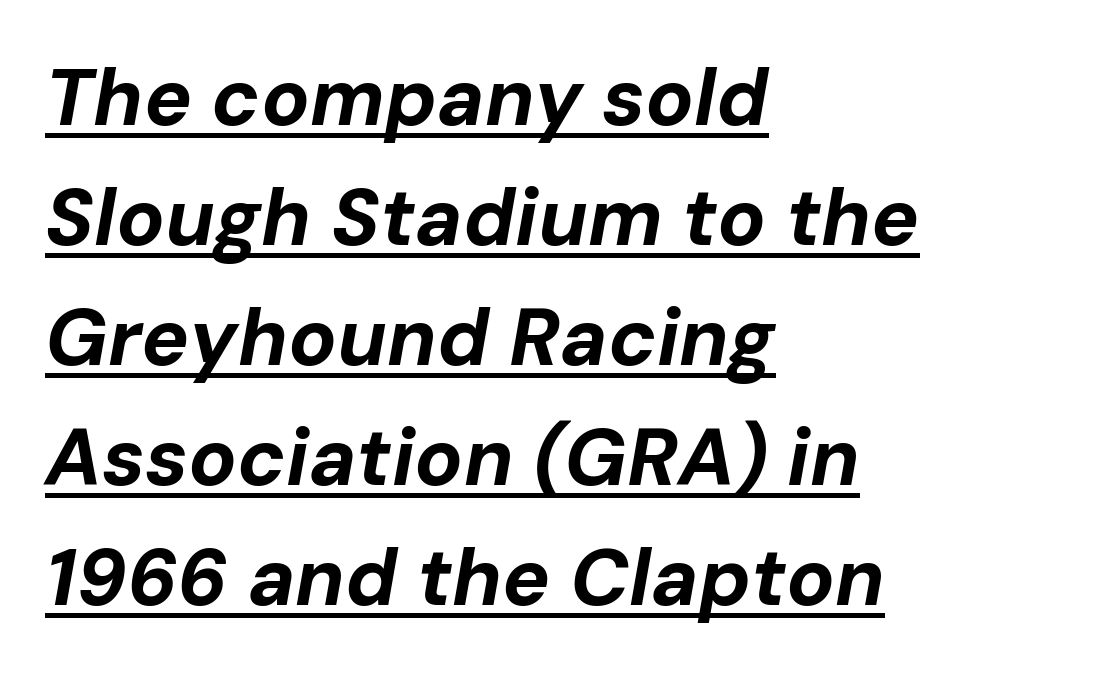
{"italic": "yes", "lean": "right", "slant_degrees": 10, "bold": "yes", "weight": "bold", "width": "normal", "stroke_contrast": "low", "x_height": "medium", "monospaced": "no", "underline": "yes", "align": "left", "line_spacing": "normal", "line_spacing_ratio": 1.5, "letter_spacing": "normal", "letter_spacing_em": 0.0, "glyph_px": 80}
